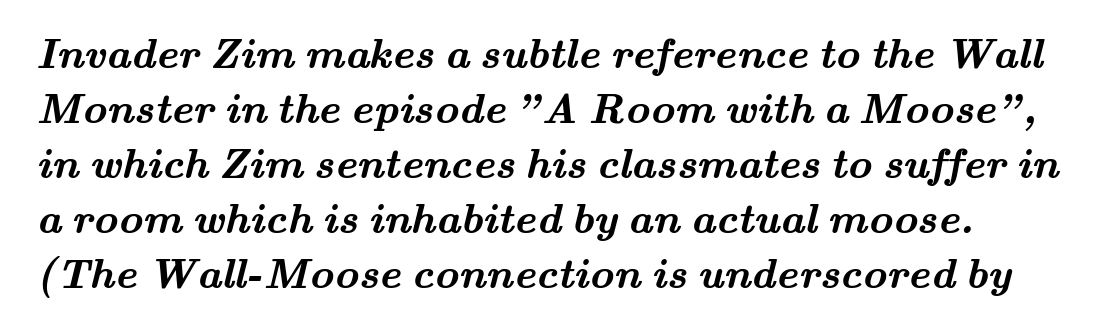
Q: Is the text bold? A: Yes.
Q: Is the typeface a serif or a sans-serif typeface? A: Serif.
Q: Is the text underlined? A: No.
Q: Is the spacing between letters normal or unusually wide? A: Normal.
Q: Is the spacing between lines tight, normal or loose? A: Normal.
Q: Width (condensed, normal, or wide)? A: Wide.
Q: Stroke contrast? A: Medium.
Q: x-height? A: Small.
Q: Monospaced? A: No.
